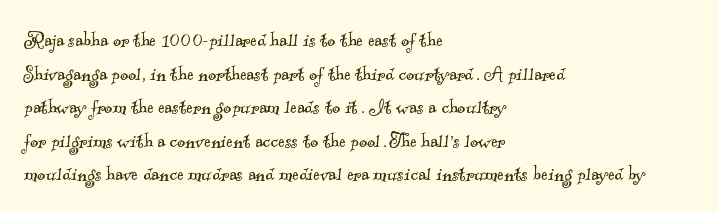
{"bold": "no", "underline": "no", "align": "left", "line_spacing": "normal", "line_spacing_ratio": 1.4, "letter_spacing": "normal", "letter_spacing_em": 0.0, "glyph_px": 24}
